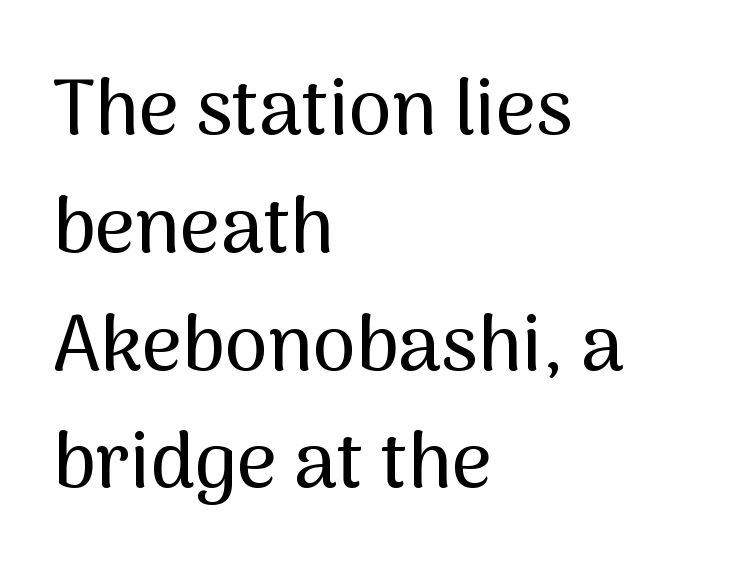
The rendering uses a moderate line-height, typical for paragraphs. These lines stack with their left ends in a neat column. Unlike italic type, these characters show no tilt at all. The rendering uses natural spacing where letterforms have individual widths. Each word holds together tightly as a unit, with standard inter-letter gaps. Just letters on the line, the space beneath them empty.
